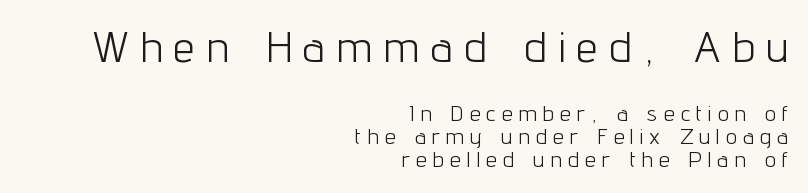
{"serif": "no", "italic": "no", "bold": "no", "weight": "light", "width": "condensed", "stroke_contrast": "low", "x_height": "medium", "monospaced": "no", "underline": "no", "align": "right", "line_spacing": "tight", "line_spacing_ratio": 1.04, "letter_spacing": "wide", "letter_spacing_em": 0.29, "larger_block": "first", "size_ratio": 1.95, "glyph_px": 43}
